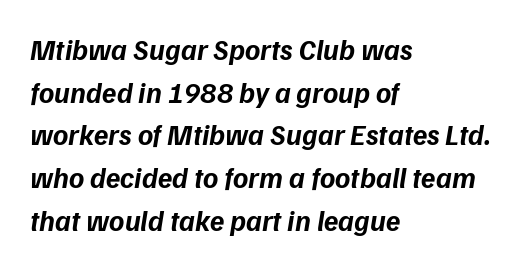
{"italic": "yes", "lean": "right", "slant_degrees": 9, "bold": "yes", "weight": "bold", "width": "normal", "stroke_contrast": "low", "x_height": "medium", "monospaced": "no", "underline": "no", "align": "left", "line_spacing": "normal", "line_spacing_ratio": 1.47, "letter_spacing": "normal", "letter_spacing_em": 0.0, "glyph_px": 29}
